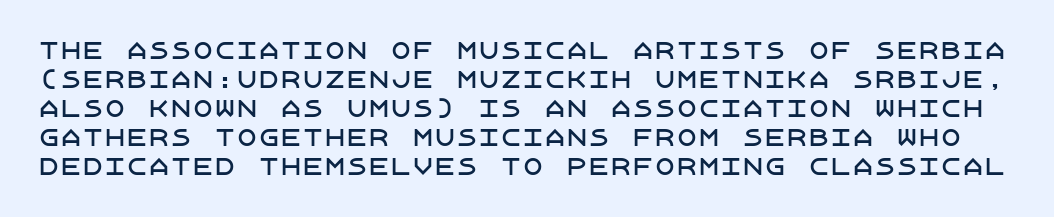
{"italic": "no", "underline": "no", "line_spacing": "normal", "line_spacing_ratio": 1.32, "letter_spacing": "normal", "letter_spacing_em": 0.0, "glyph_px": 22}
